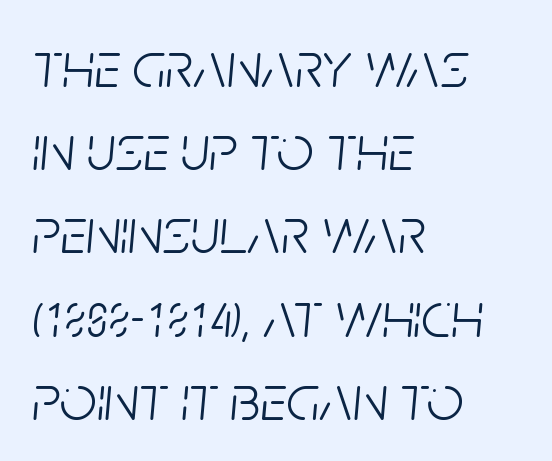
{"italic": "yes", "lean": "right", "slant_degrees": 5, "bold": "no", "weight": "light", "width": "condensed", "stroke_contrast": "low", "x_height": "large", "monospaced": "no", "underline": "no", "align": "left", "line_spacing": "normal", "line_spacing_ratio": 1.28, "letter_spacing": "normal", "letter_spacing_em": 0.0, "glyph_px": 65}
